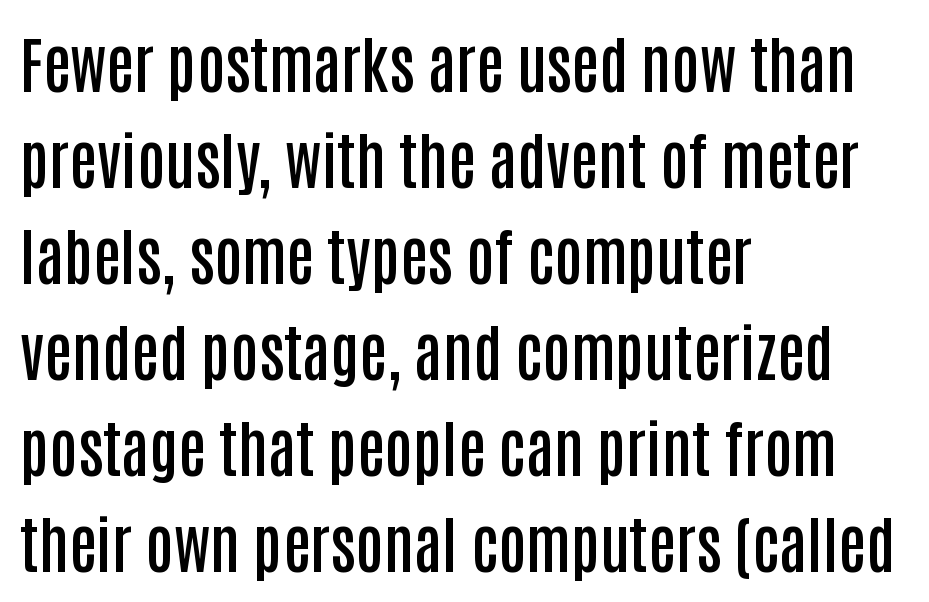
{"serif": "no", "italic": "no", "bold": "semi", "weight": "semibold", "width": "condensed", "stroke_contrast": "low", "x_height": "large", "monospaced": "no", "underline": "no", "align": "left", "line_spacing": "normal", "line_spacing_ratio": 1.55, "letter_spacing": "normal", "letter_spacing_em": 0.0, "glyph_px": 62}
